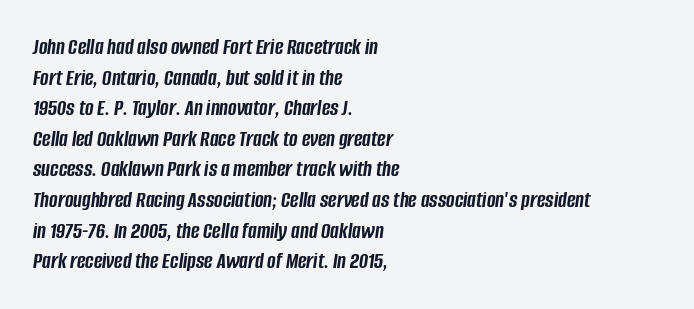
Has an underline been added? It has not. Nothing unusual about the tracking: characters are spaced as the font intends. The whole block is typeset with a tilt. These words are printed bold, with thick strokes throughout. Short and long lines alike share a common starting point at left.
